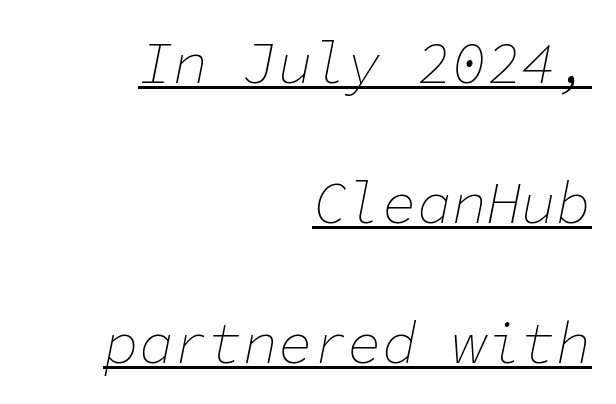
Q: Is the text bold? A: No.
Q: Is the text italic (slanted)? A: Yes, it leans right by about 11 degrees.
Q: Is the text underlined? A: Yes.
Q: How is the paragraph aligned? A: Right-aligned.
Q: Is the spacing between letters normal or unusually wide? A: Normal.
Q: Is the spacing between lines tight, normal or loose? A: Loose.
Q: Width (condensed, normal, or wide)? A: Normal.
Q: Stroke contrast? A: Low.
Q: x-height? A: Medium.
Q: Monospaced? A: Yes.
